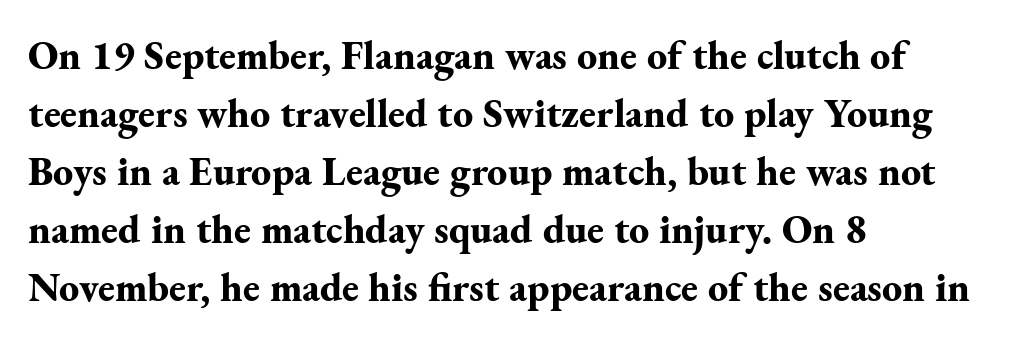
The lines sit at an ordinary, default distance from one another. A serif font was chosen for this passage. These lines stack with their left ends in a neat column. Heavy-handed strokes throughout: this text is bold. Do the characters align in a grid? No, the font is proportional.
